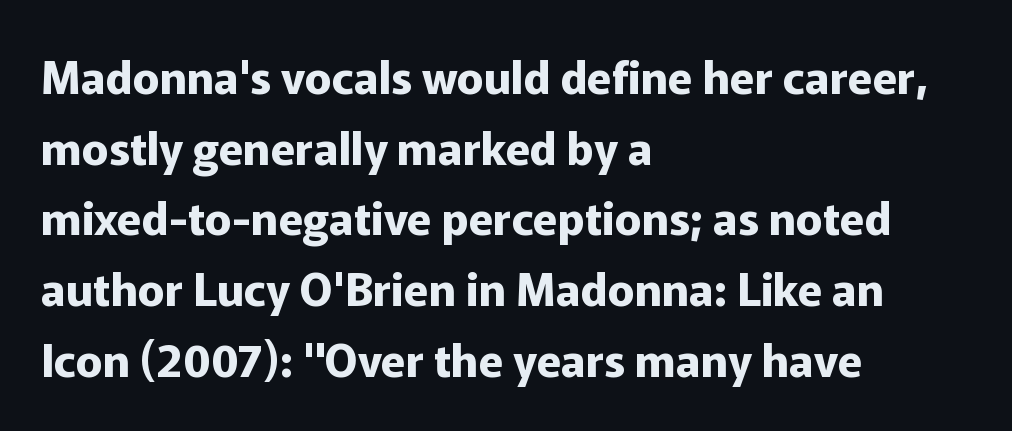
{"serif": "no", "italic": "no", "bold": "yes", "weight": "bold", "width": "normal", "stroke_contrast": "low", "x_height": "medium", "monospaced": "no", "underline": "no", "align": "left", "line_spacing": "normal", "line_spacing_ratio": 1.57, "letter_spacing": "normal", "letter_spacing_em": 0.0, "glyph_px": 45}
